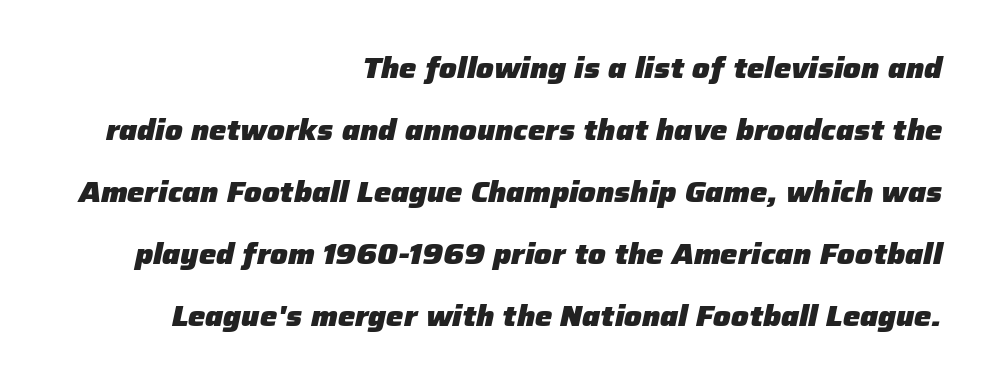
{"italic": "yes", "lean": "right", "slant_degrees": 12, "bold": "yes", "weight": "heavy", "width": "normal", "stroke_contrast": "low", "x_height": "medium", "monospaced": "no", "underline": "no", "align": "right", "line_spacing": "loose", "line_spacing_ratio": 2.14, "letter_spacing": "normal", "letter_spacing_em": 0.0, "glyph_px": 29}
